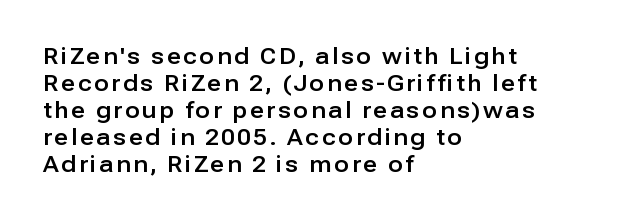
Type without underlining. The typography opts for an upright posture over an oblique one. Typeset ragged right — the left edge is the straight one.
